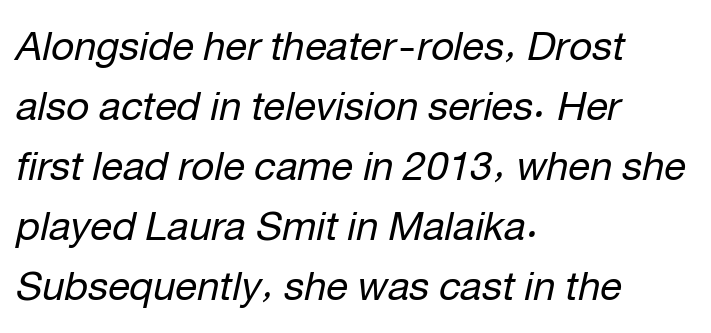
The image shows 40 px regular-weight type, italic (leaning right); set left-aligned, normal line spacing (1.5x), normal letter spacing, not underlined; low stroke contrast and a medium x-height.
